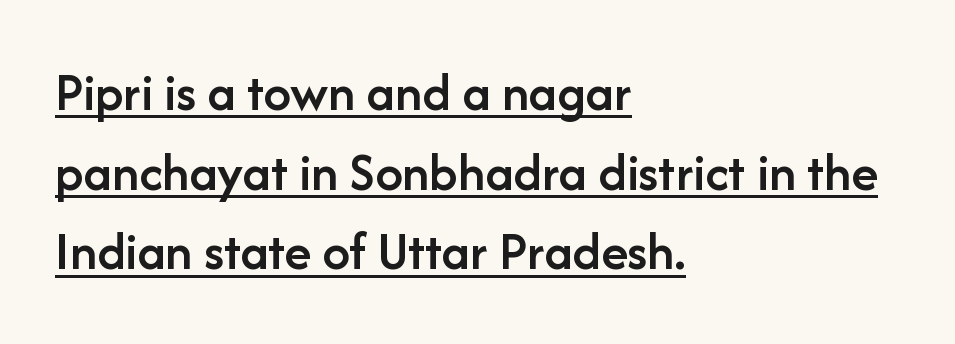
The image shows 55 px semibold sans-serif type, upright; set left-aligned, normal line spacing (1.45x), normal letter spacing, underlined; low stroke contrast and a medium x-height.
